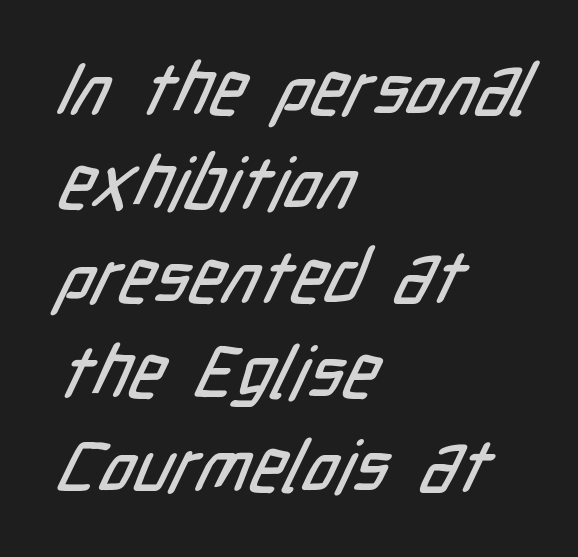
Character widths vary here, with narrow letters taking less room than wide ones. Interline gaps are of average width in this sample. A classic flush-left, rag-right setting is used for this passage. Descender tails drop into unmarked territory.
